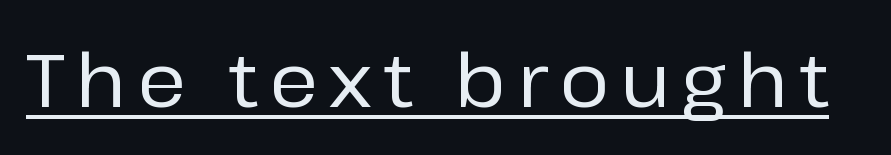
The words here are underlined. A typesetter would call this proportional, since set widths differ per character. Unlike italic type, these characters show no tilt at all. Nope, no serifs anywhere on these letters.
